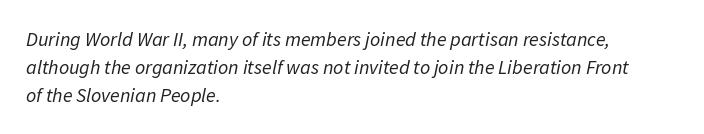
Q: Is the text bold? A: No.
Q: Is the text italic (slanted)? A: Yes, it leans right by about 11 degrees.
Q: Is the text underlined? A: No.
Q: How is the paragraph aligned? A: Left-aligned.
Q: Is the spacing between letters normal or unusually wide? A: Normal.
Q: Is the spacing between lines tight, normal or loose? A: Normal.
